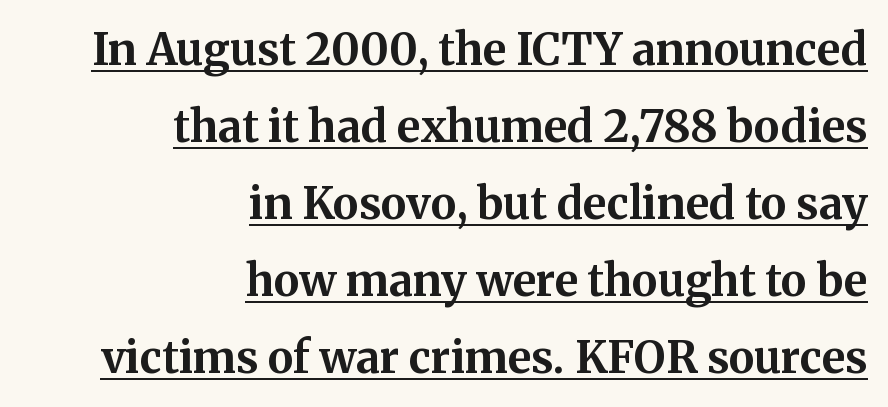
The image shows 44 px bold serif type, upright; set right-aligned, line spacing 1.75x, normal letter spacing, underlined; medium stroke contrast and a medium x-height.
